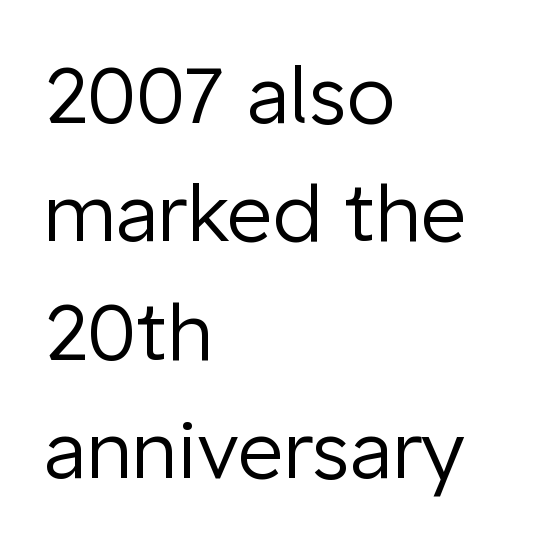
The image shows 79 px regular-weight sans-serif type, upright; set left-aligned, normal line spacing (1.5x), normal letter spacing, not underlined; low stroke contrast and a medium x-height.
